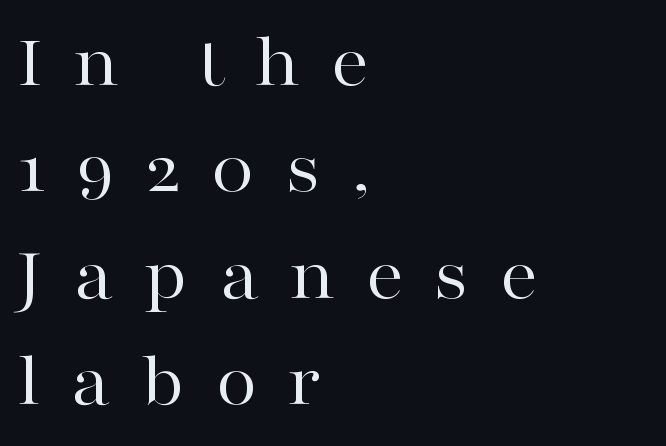
Q: Is the text bold? A: No.
Q: Is the text italic (slanted)? A: No, it is upright.
Q: Is the typeface a serif or a sans-serif typeface? A: Serif.
Q: Is the text underlined? A: No.
Q: How is the paragraph aligned? A: Left-aligned.
Q: Is the spacing between letters normal or unusually wide? A: Unusually wide.
Q: Is the spacing between lines tight, normal or loose? A: Normal.
Q: Width (condensed, normal, or wide)? A: Wide.
Q: Stroke contrast? A: High.
Q: x-height? A: Medium.
Q: Monospaced? A: No.
